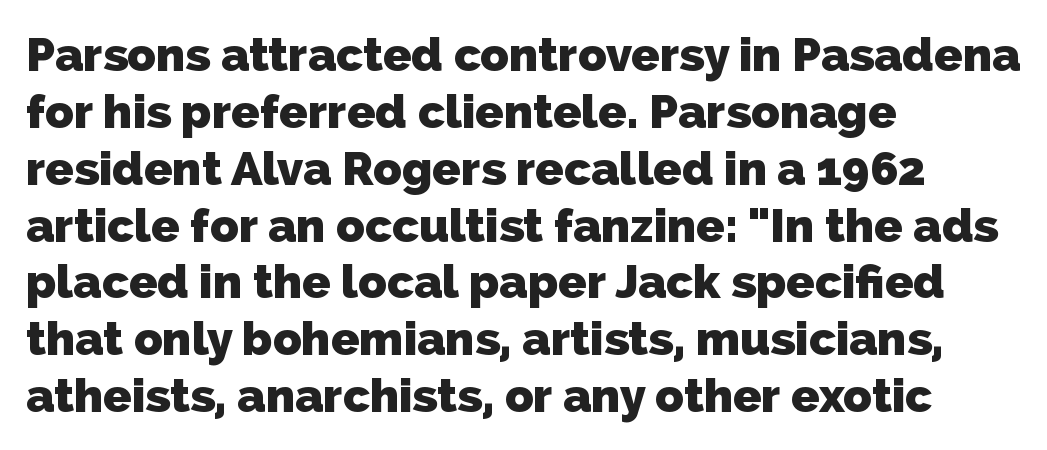
{"serif": "no", "bold": "yes", "weight": "heavy", "width": "normal", "stroke_contrast": "low", "x_height": "medium", "monospaced": "no", "underline": "no", "align": "left", "line_spacing_ratio": 1.21, "letter_spacing": "normal", "letter_spacing_em": 0.0, "glyph_px": 47}
